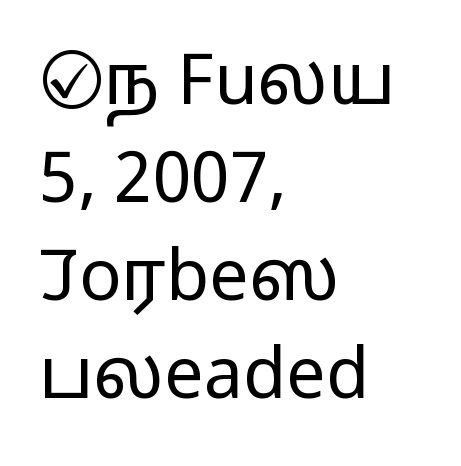
The image shows 70 px regular-weight, wide sans-serif type, upright; set left-aligned, normal line spacing (1.4x), normal letter spacing, not underlined; low stroke contrast and a medium x-height.
